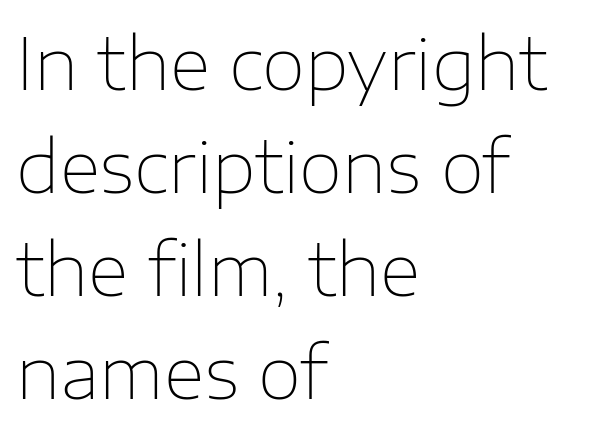
Q: Is the text bold? A: No.
Q: Is the text italic (slanted)? A: No, it is upright.
Q: Is the typeface a serif or a sans-serif typeface? A: Sans-serif.
Q: Is the text underlined? A: No.
Q: How is the paragraph aligned? A: Left-aligned.
Q: Is the spacing between letters normal or unusually wide? A: Normal.
Q: Is the spacing between lines tight, normal or loose? A: Normal.
Q: Width (condensed, normal, or wide)? A: Normal.
Q: Stroke contrast? A: Low.
Q: x-height? A: Medium.
Q: Monospaced? A: No.
